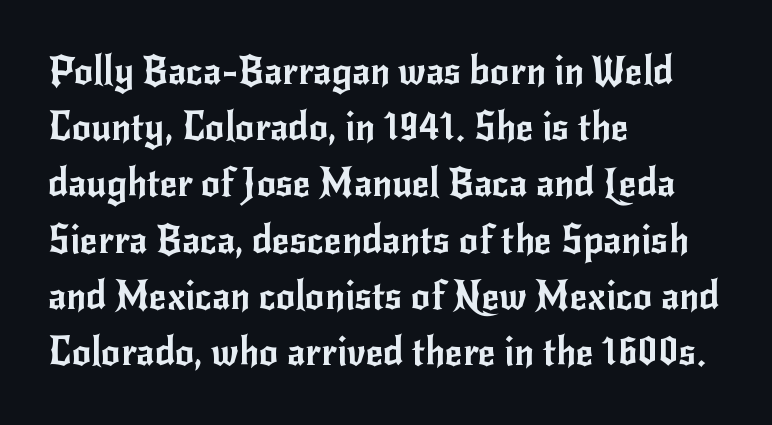
This rendering employs a face without finishing strokes, i.e., a sans-serif. The glyphs are unaccompanied by any horizontal stroke below them. Tracking value appears to be zero — textbook default spacing. A typesetter would call this proportional, since set widths differ per character.
